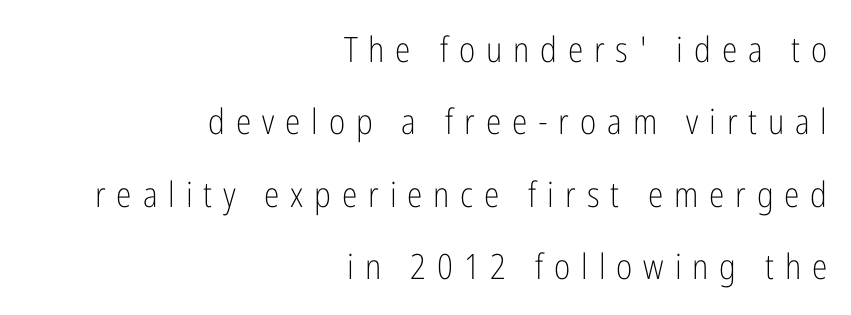
Reading down the column, the eye jumps a long way to each next line. The axis of the letterforms is exactly vertical. The letterforms sit at book weight or below. Right-aligned paragraph, ragged on the left. Letterform terminals end flat and unadorned throughout the passage. Character widths vary here, with narrow letters taking less room than wide ones.
